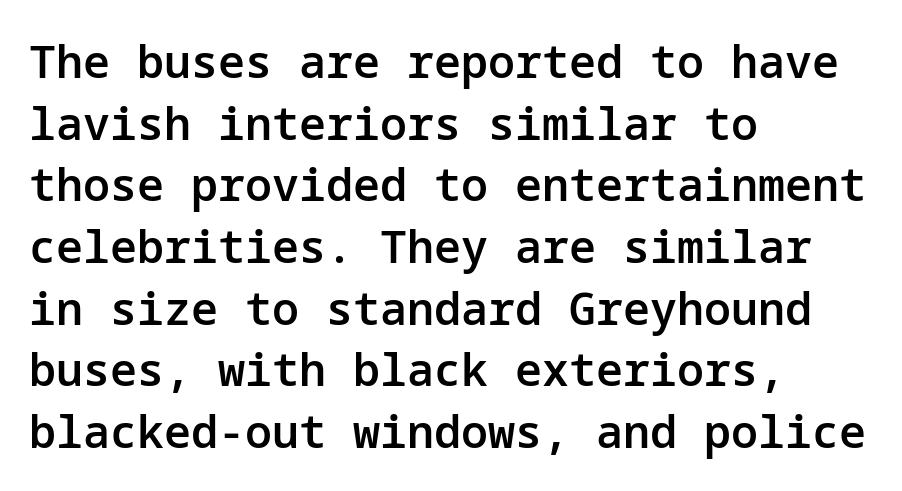
The image shows 45 px semibold sans-serif type, upright; set left-aligned, normal line spacing (1.37x), normal letter spacing, not underlined; low stroke contrast and a medium x-height.
